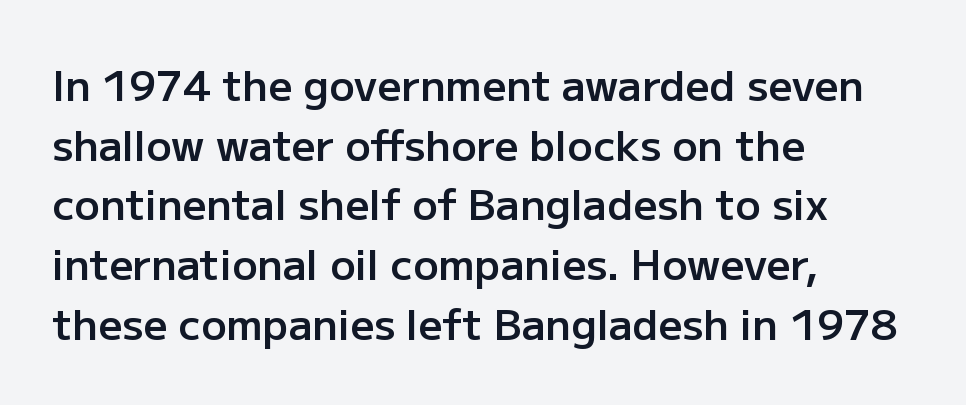
The image shows 42 px semibold sans-serif type, upright; set left-aligned, normal line spacing (1.42x), normal letter spacing, not underlined; low stroke contrast and a medium x-height.
